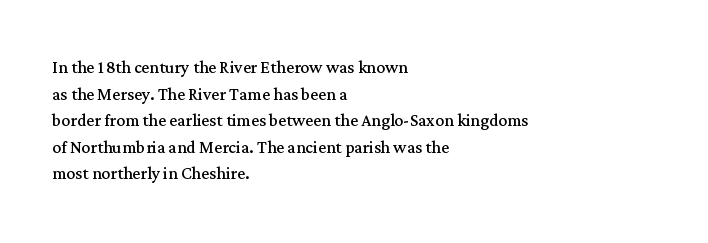
The image shows 22 px text type, upright; set left-aligned, line spacing 1.21x, normal letter spacing, not underlined.
